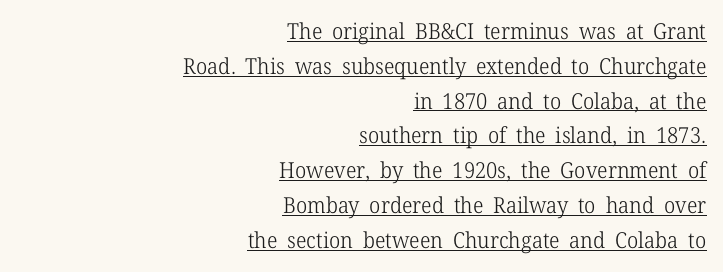
{"italic": "no", "bold": "no", "underline": "yes", "align": "right", "line_spacing": "normal", "line_spacing_ratio": 1.58, "letter_spacing": "normal", "letter_spacing_em": 0.0, "glyph_px": 22}
